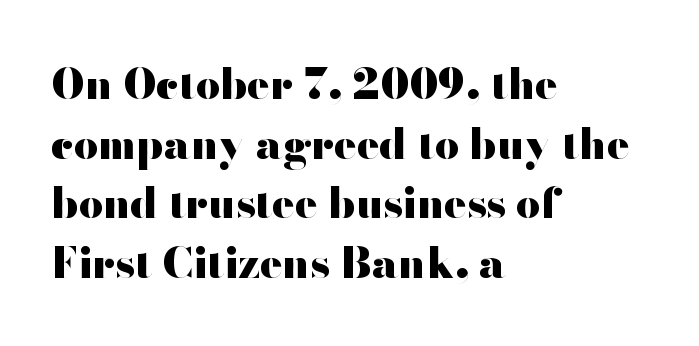
{"serif": "no", "italic": "no", "bold": "yes", "weight": "heavy", "width": "wide", "stroke_contrast": "high", "x_height": "small", "monospaced": "no", "underline": "no", "align": "left", "line_spacing": "normal", "line_spacing_ratio": 1.42, "letter_spacing": "normal", "letter_spacing_em": 0.0, "glyph_px": 42}
